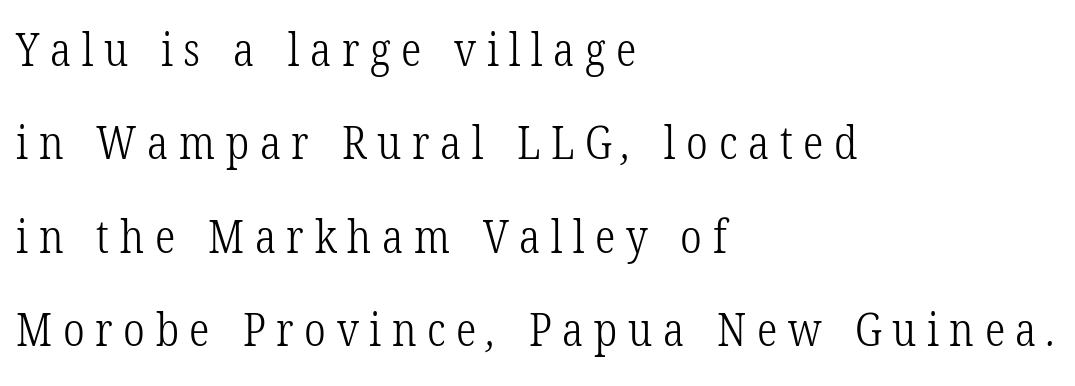
Q: Is the text bold? A: No.
Q: Is the typeface a serif or a sans-serif typeface? A: Serif.
Q: Is the text underlined? A: No.
Q: How is the paragraph aligned? A: Left-aligned.
Q: Is the spacing between letters normal or unusually wide? A: Unusually wide.
Q: Is the spacing between lines tight, normal or loose? A: Loose.
Q: Width (condensed, normal, or wide)? A: Condensed.
Q: Stroke contrast? A: Low.
Q: x-height? A: Medium.
Q: Monospaced? A: No.
